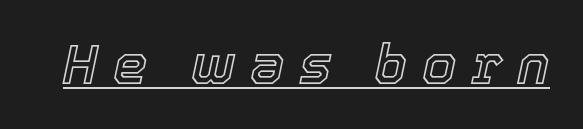
Q: Is the text italic (slanted)? A: Yes, it leans right by about 12 degrees.
Q: Is the text underlined? A: Yes.
Q: Is the spacing between letters normal or unusually wide? A: Unusually wide.
Q: Width (condensed, normal, or wide)? A: Normal.
Q: x-height? A: Medium.
Q: Monospaced? A: No.
